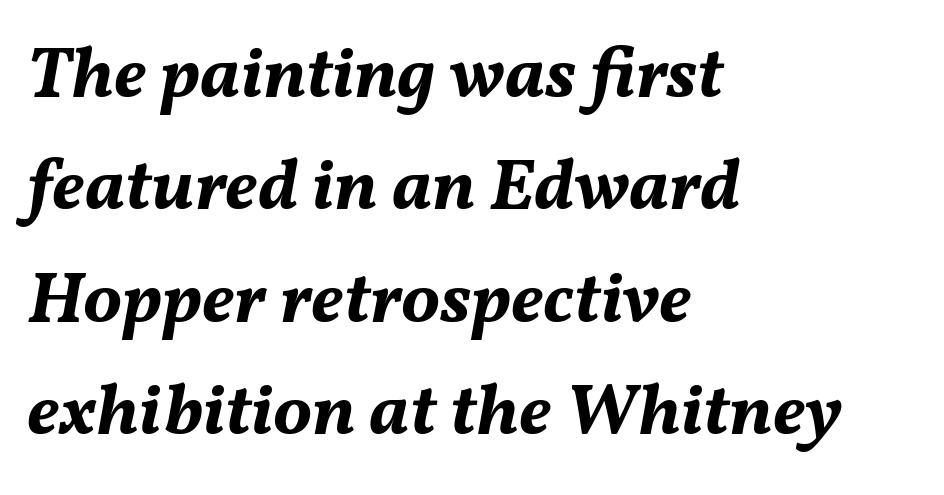
Does the leading feel generous? No, just average. Summary of weight: heavy, a full bold. These lines are rendered in a variable-pitch font. Letters rest on an invisible, unmarked baseline. Rendered with sloped, italic letterforms.
